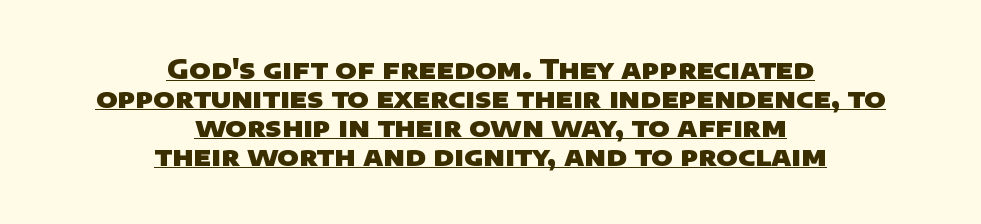
The paragraph shown floats in the horizontal middle. Students, this is bold: see how much ink each stroke carries. This sample carries an underscore along the baseline area. Letter spacing: default. Very little white space separates one row of letters from the next.
